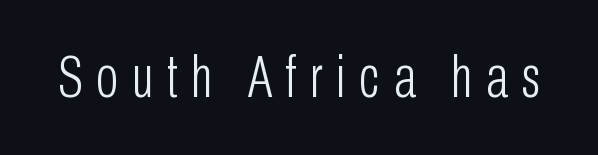
{"serif": "no", "italic": "no", "bold": "no", "weight": "light", "width": "condensed", "stroke_contrast": "low", "x_height": "medium", "monospaced": "no", "underline": "no", "letter_spacing": "wide", "letter_spacing_em": 0.23, "glyph_px": 59}
